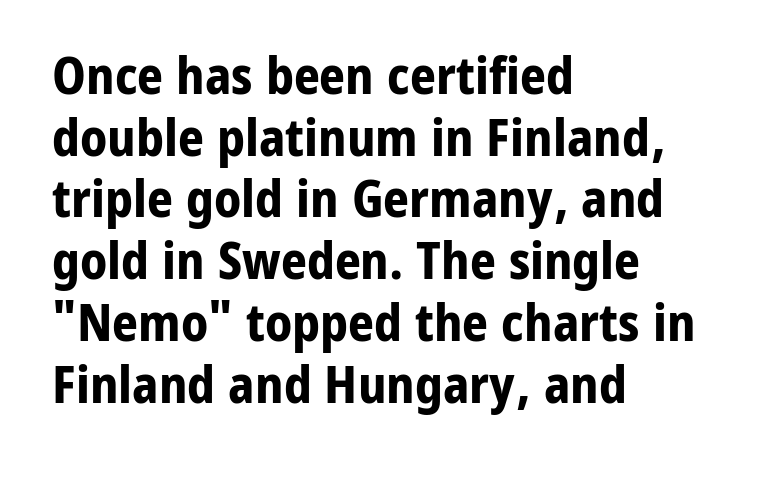
The image shows 51 px bold sans-serif type, upright; set left-aligned, line spacing 1.21x, normal letter spacing, not underlined; low stroke contrast and a medium x-height.
